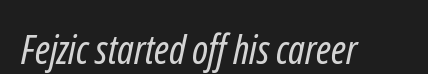
{"serif": "no", "bold": "no", "weight": "regular", "width": "condensed", "stroke_contrast": "low", "x_height": "medium", "monospaced": "no", "underline": "no", "letter_spacing": "normal", "letter_spacing_em": 0.0, "glyph_px": 40}
